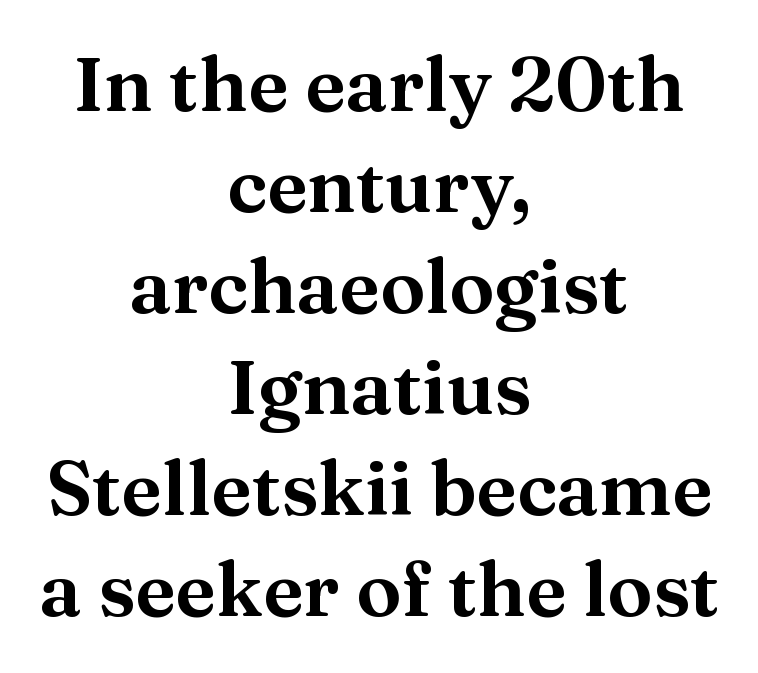
Q: Is the text italic (slanted)? A: No, it is upright.
Q: Is the typeface a serif or a sans-serif typeface? A: Serif.
Q: Is the text underlined? A: No.
Q: How is the paragraph aligned? A: Centered.
Q: Is the spacing between letters normal or unusually wide? A: Normal.
Q: Is the spacing between lines tight, normal or loose? A: Normal.
Q: Width (condensed, normal, or wide)? A: Normal.
Q: Stroke contrast? A: Medium.
Q: x-height? A: Medium.
Q: Monospaced? A: No.
